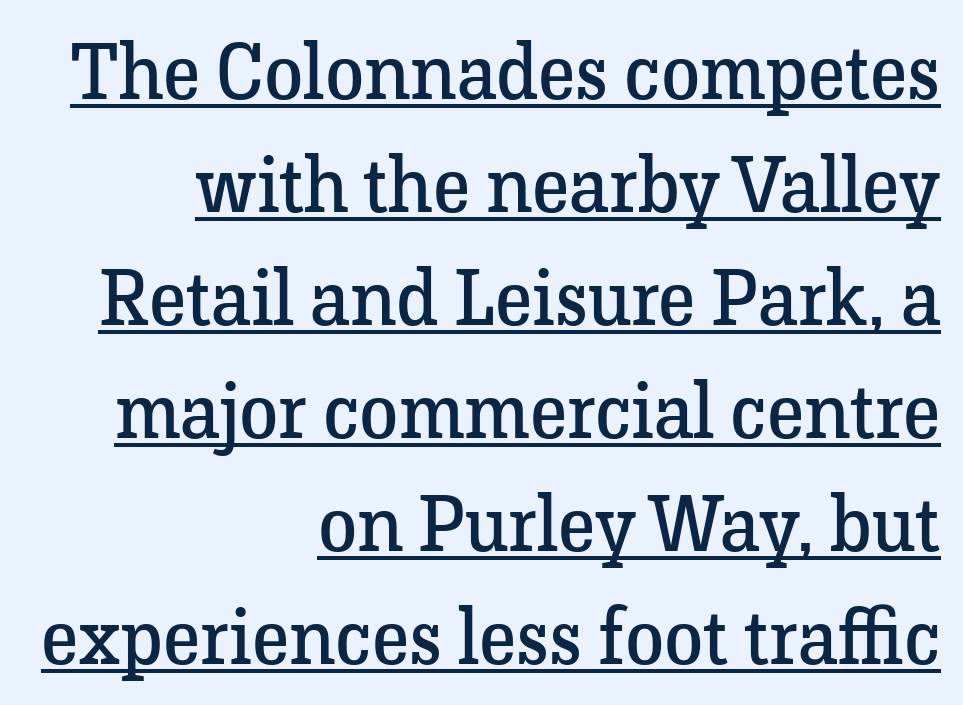
Every row of glyphs terminates at an identical x-position on the right. The strokes are not fattened; the text isn't bold. The typography opts for an upright posture over an oblique one. Leading matches the norm, producing a regular column. Old-style or modern, the face here clearly has serifs. Varying glyph widths throughout — classic text-font behaviour.
